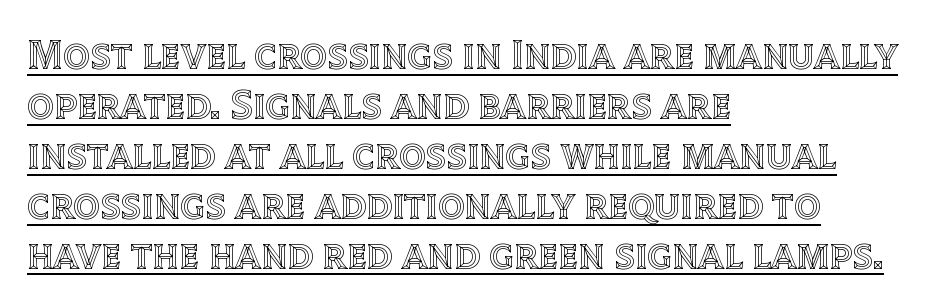
Q: Is the text italic (slanted)? A: No, it is upright.
Q: Is the text underlined? A: Yes.
Q: How is the paragraph aligned? A: Left-aligned.
Q: Is the spacing between letters normal or unusually wide? A: Normal.
Q: Width (condensed, normal, or wide)? A: Normal.
Q: x-height? A: Large.
Q: Monospaced? A: No.
